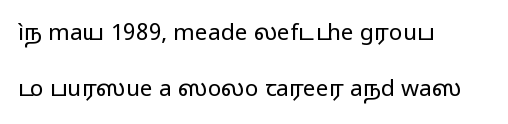
{"italic": "no", "bold": "no", "underline": "no", "align": "left", "line_spacing": "loose", "line_spacing_ratio": 2.42, "letter_spacing": "normal", "letter_spacing_em": 0.0, "glyph_px": 23}
